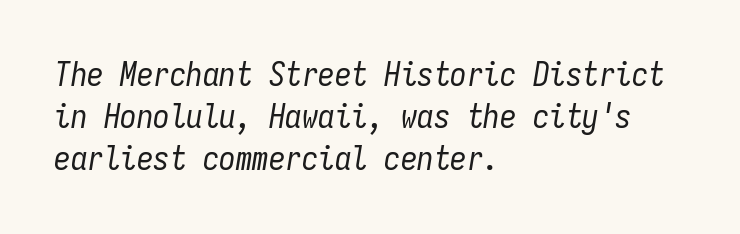
The image shows 33 px regular-weight, condensed type, italic (leaning right), monospaced; set left-aligned, normal line spacing (1.27x), normal letter spacing, not underlined; low stroke contrast and a medium x-height.
